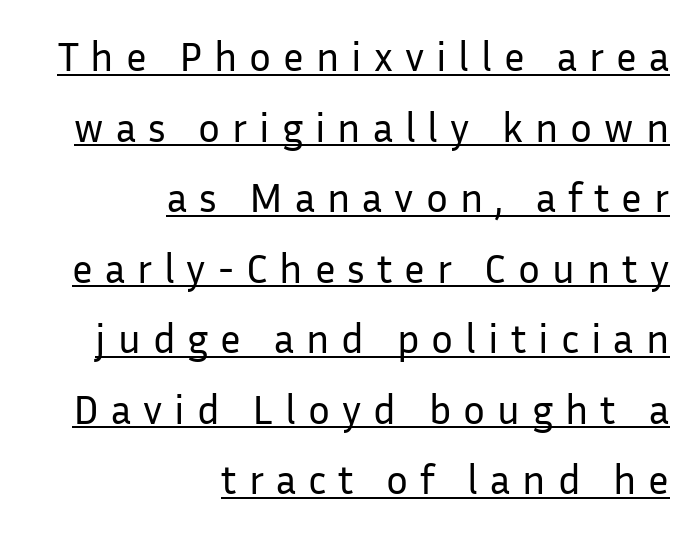
The weight tops out at a normal text grade. The paragraph shown leans on its right margin. The rendering shows plain stroke endings on the letterforms — a sans-serif design. Character widths vary here, with narrow letters taking less room than wide ones.
